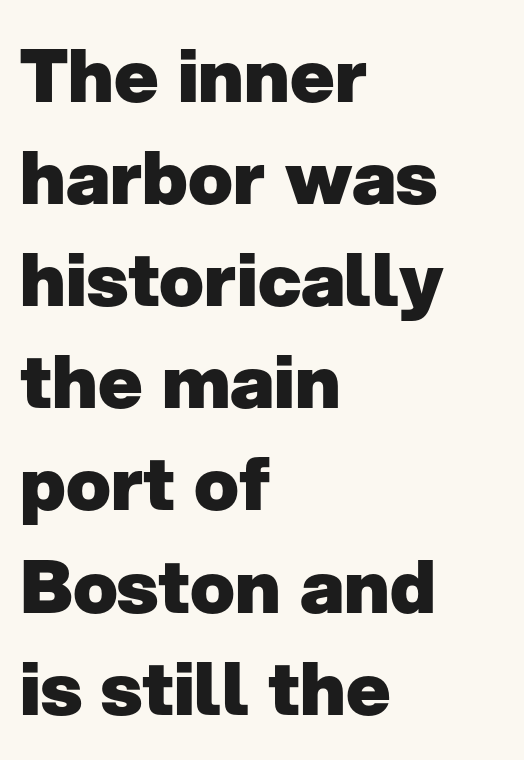
Q: Is the text bold? A: Yes.
Q: Is the text italic (slanted)? A: No, it is upright.
Q: Is the typeface a serif or a sans-serif typeface? A: Sans-serif.
Q: Is the text underlined? A: No.
Q: How is the paragraph aligned? A: Left-aligned.
Q: Is the spacing between letters normal or unusually wide? A: Normal.
Q: Is the spacing between lines tight, normal or loose? A: Normal.
Q: Width (condensed, normal, or wide)? A: Normal.
Q: Stroke contrast? A: Low.
Q: x-height? A: Medium.
Q: Monospaced? A: No.
